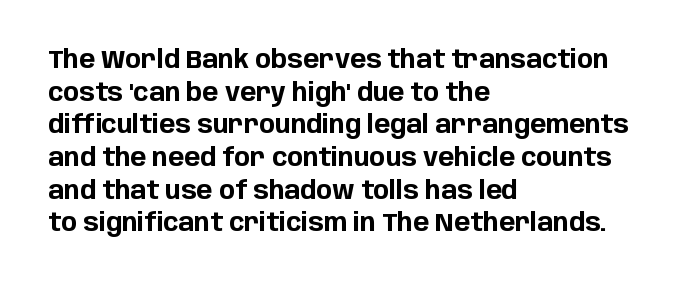
{"italic": "no", "bold": "yes", "underline": "no", "align": "left", "line_spacing": "normal", "line_spacing_ratio": 1.36, "letter_spacing": "normal", "letter_spacing_em": 0.0, "glyph_px": 24}
